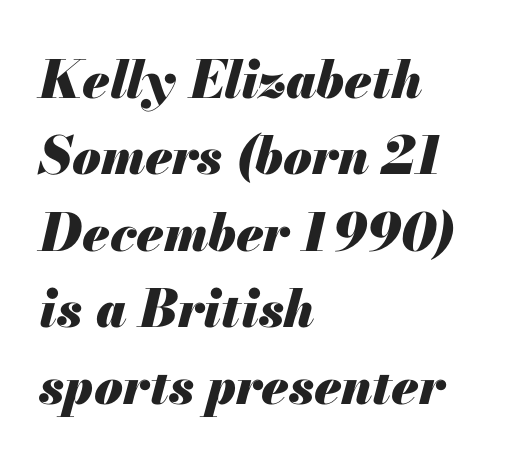
Bold? Absolutely — the strokes are thick and heavy. The rendering uses a moderate line-height, typical for paragraphs. The line texture is even and compact thanks to regular tracking. This sample has the flowing, uneven cadence of proportional lettering. Typeset ragged right — the left edge is the straight one.
